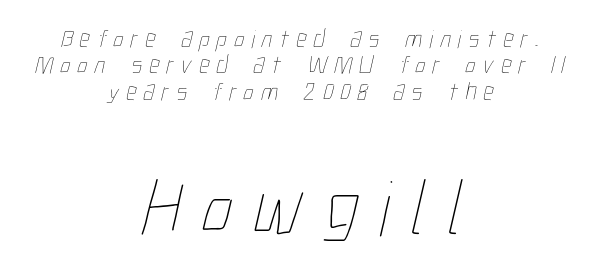
The image shows 79 px thin, condensed type; set centered, tight line spacing (1.01x), unusually wide letter spacing (+0.27 em), not underlined; the second (bottom) block is 3.04x larger; low stroke contrast and a medium x-height.
